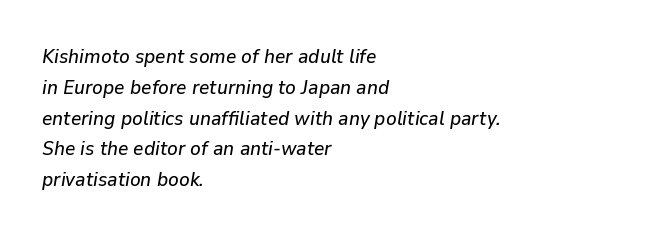
Q: Is the text italic (slanted)? A: Yes, it leans right by about 9 degrees.
Q: Is the text underlined? A: No.
Q: How is the paragraph aligned? A: Left-aligned.
Q: Is the spacing between letters normal or unusually wide? A: Normal.
Q: Is the spacing between lines tight, normal or loose? A: Normal.
